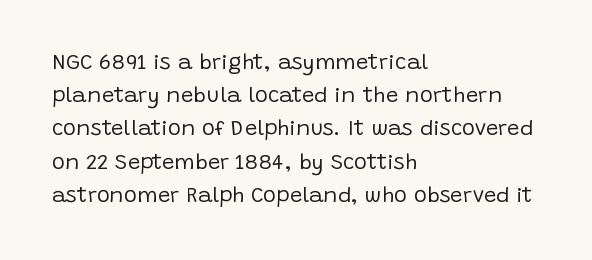
Tall strokes in this sample are plumb rather than angled. Weight: regular or lighter. Tracking value appears to be zero — textbook default spacing. The passage shown stacks its lines at a standard gap. The lines in this sample share a left origin and differ only in where they stop. Anything drawn beneath the words? Only blank space.
